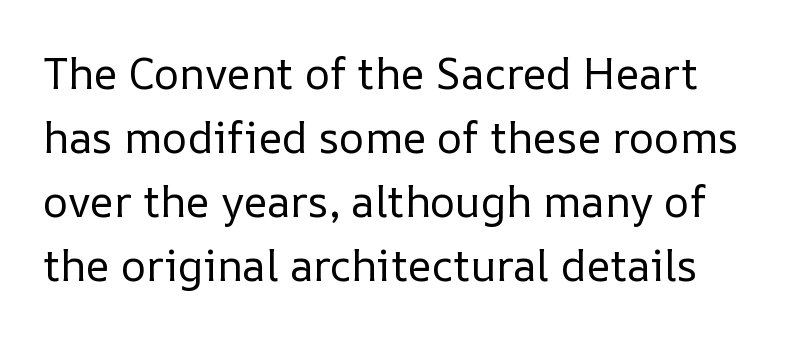
The space directly below the letters is spotless. Vertical strokes here are truly vertical. Varying glyph widths throughout — classic text-font behaviour. Weight: in the light-to-regular range. The gaps between neighbouring characters are ordinary and unremarkable. This sample keeps an unexceptional amount of space between lines.
